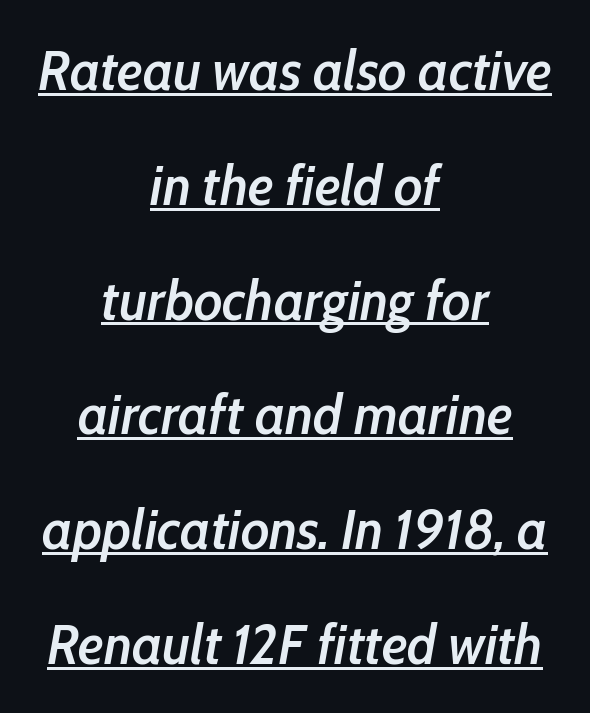
{"italic": "yes", "lean": "right", "slant_degrees": 10, "bold": "semi", "weight": "semibold", "width": "condensed", "stroke_contrast": "low", "x_height": "medium", "monospaced": "no", "underline": "yes", "align": "center", "line_spacing": "loose", "line_spacing_ratio": 2.05, "letter_spacing": "normal", "letter_spacing_em": 0.0, "glyph_px": 56}
